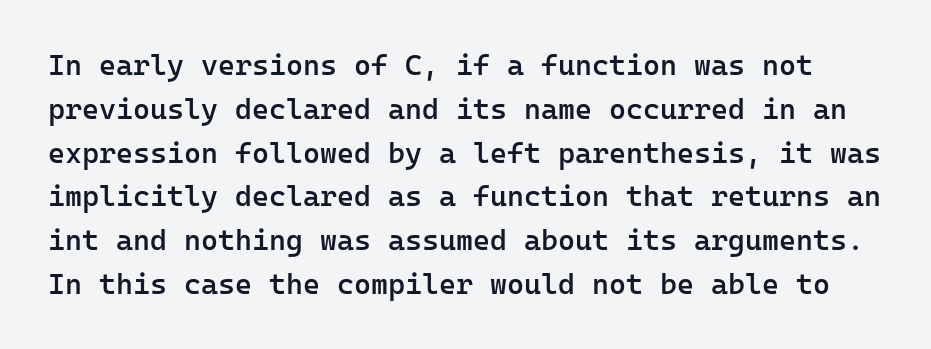
{"serif": "no", "italic": "no", "bold": "semi", "weight": "semibold", "width": "normal", "stroke_contrast": "low", "x_height": "medium", "monospaced": "yes", "underline": "no", "line_spacing": "normal", "line_spacing_ratio": 1.51, "letter_spacing": "normal", "letter_spacing_em": 0.0, "glyph_px": 29}
